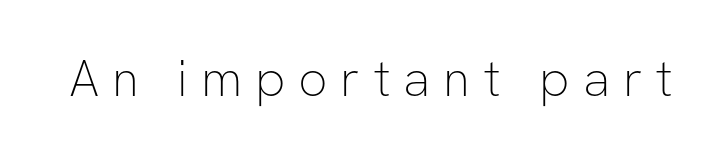
Q: Is the text bold? A: No.
Q: Is the text italic (slanted)? A: No, it is upright.
Q: Is the typeface a serif or a sans-serif typeface? A: Sans-serif.
Q: Is the text underlined? A: No.
Q: Is the spacing between letters normal or unusually wide? A: Unusually wide.
Q: Width (condensed, normal, or wide)? A: Normal.
Q: Stroke contrast? A: Low.
Q: x-height? A: Medium.
Q: Monospaced? A: No.
